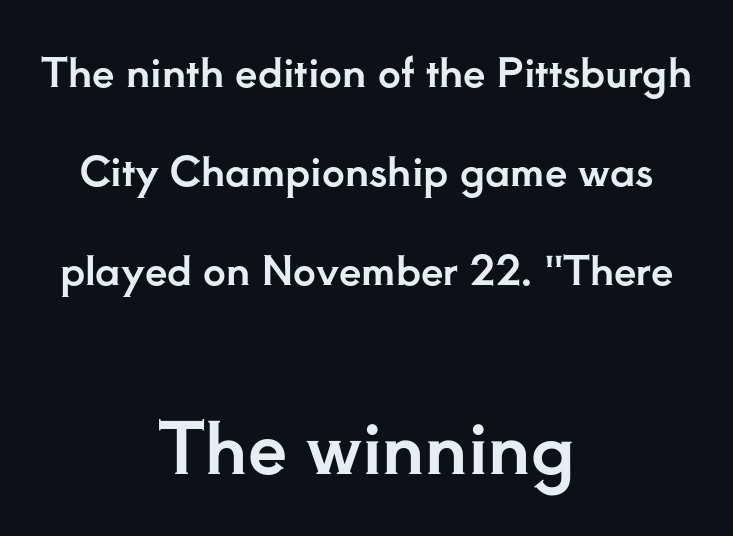
The image shows 70 px serif type, upright; set centered, loose line spacing (2.47x), normal letter spacing, not underlined; the second (bottom) block is 1.75x larger; low stroke contrast and a small x-height.
